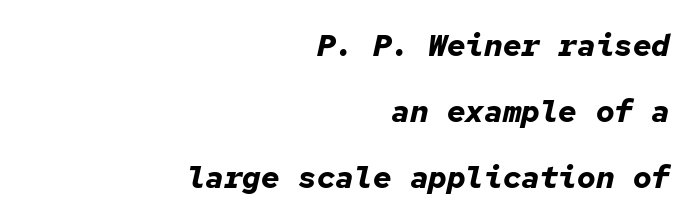
{"italic": "yes", "lean": "right", "slant_degrees": 12, "bold": "yes", "weight": "bold", "width": "normal", "stroke_contrast": "low", "x_height": "medium", "monospaced": "yes", "underline": "no", "align": "right", "line_spacing": "loose", "line_spacing_ratio": 2.13, "letter_spacing": "normal", "letter_spacing_em": 0.0, "glyph_px": 31}
